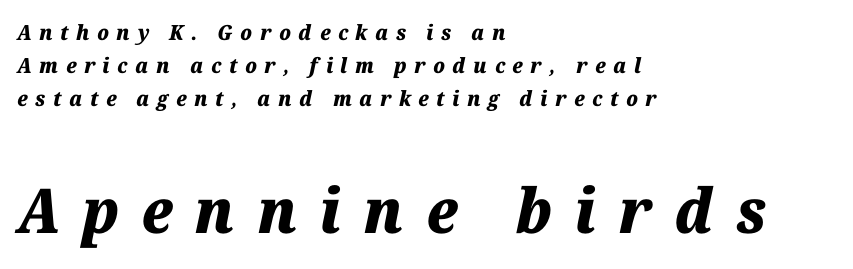
Leading: standard. What weight is shown? A full bold with thick strokes. Nobody drew a line under any word here. Is the type slanted? Yes — the strokes lean at a clear angle. The rendering uses natural spacing where letterforms have individual widths. Compared with typical body copy, the letter spacing here is much looser.
